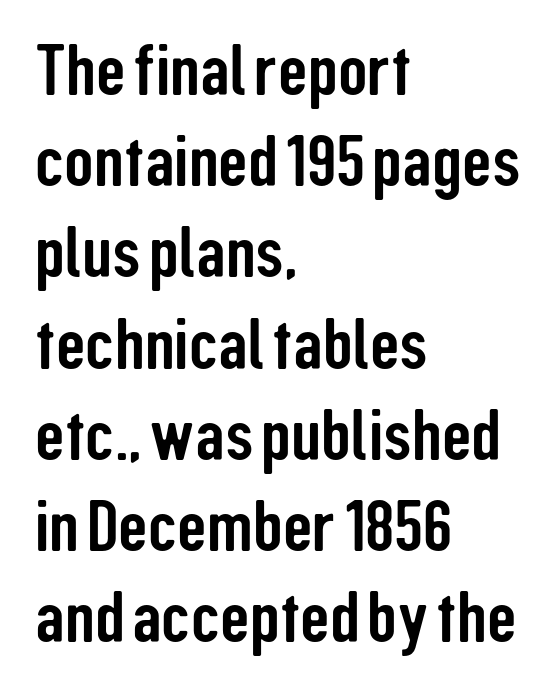
Q: Is the text italic (slanted)? A: No, it is upright.
Q: Is the typeface a serif or a sans-serif typeface? A: Sans-serif.
Q: Is the text underlined? A: No.
Q: How is the paragraph aligned? A: Left-aligned.
Q: Is the spacing between letters normal or unusually wide? A: Normal.
Q: Is the spacing between lines tight, normal or loose? A: Normal.
Q: Width (condensed, normal, or wide)? A: Condensed.
Q: Stroke contrast? A: Low.
Q: x-height? A: Medium.
Q: Monospaced? A: No.
